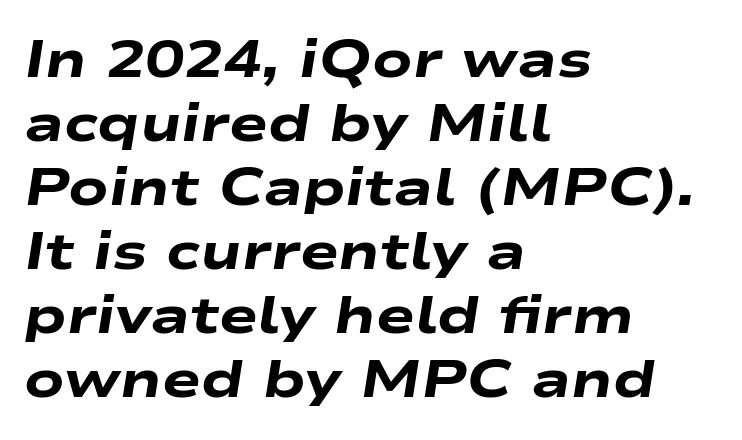
{"italic": "yes", "lean": "right", "slant_degrees": 9, "bold": "yes", "weight": "heavy", "width": "wide", "stroke_contrast": "low", "x_height": "medium", "monospaced": "no", "underline": "no", "align": "left", "line_spacing_ratio": 1.23, "letter_spacing": "normal", "letter_spacing_em": 0.0, "glyph_px": 52}
